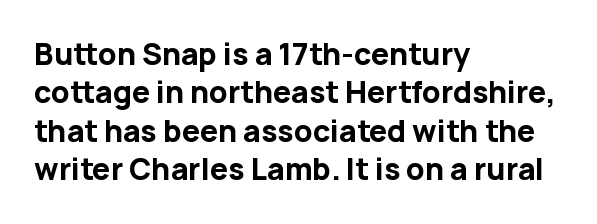
{"serif": "no", "italic": "no", "bold": "yes", "weight": "bold", "width": "normal", "stroke_contrast": "low", "x_height": "medium", "monospaced": "no", "underline": "no", "align": "left", "line_spacing": "normal", "line_spacing_ratio": 1.32, "letter_spacing": "normal", "letter_spacing_em": 0.0, "glyph_px": 29}
